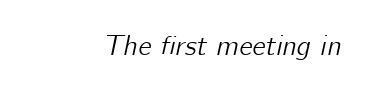
Nobody drew a line under any word here. These lines are rendered in a variable-pitch font. Does the lettering tilt? It does — this is italic. Between one letter and the next there's only the usual sliver of space.
